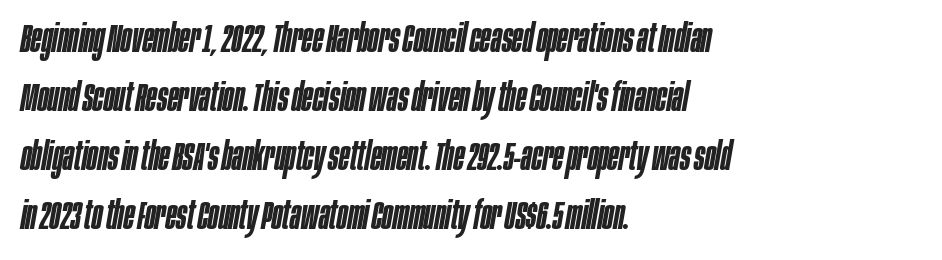
Q: Is the text bold? A: Semi-bold.
Q: Is the text italic (slanted)? A: Yes, it leans right by about 10 degrees.
Q: Is the text underlined? A: No.
Q: How is the paragraph aligned? A: Left-aligned.
Q: Is the spacing between letters normal or unusually wide? A: Normal.
Q: Is the spacing between lines tight, normal or loose? A: Normal.
Q: Width (condensed, normal, or wide)? A: Condensed.
Q: Stroke contrast? A: Low.
Q: x-height? A: Large.
Q: Monospaced? A: No.
